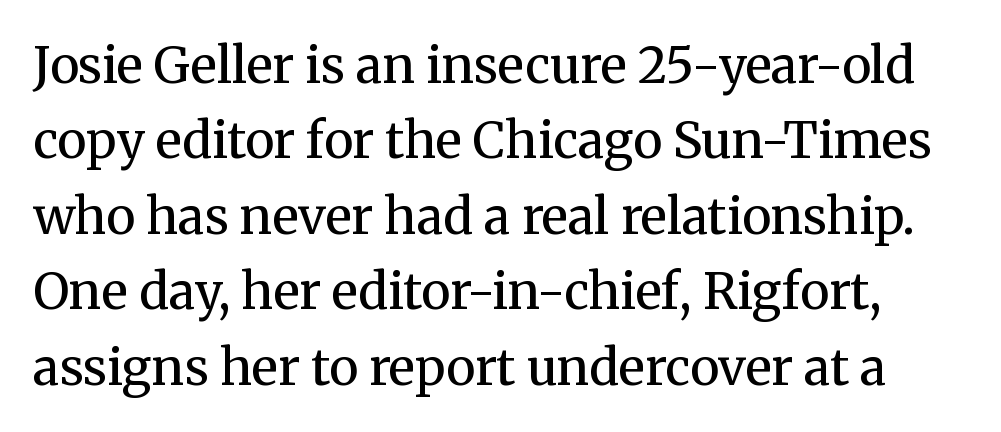
The image shows 50 px regular-weight serif type, upright; set normal line spacing (1.51x), normal letter spacing, not underlined; medium stroke contrast and a medium x-height.
